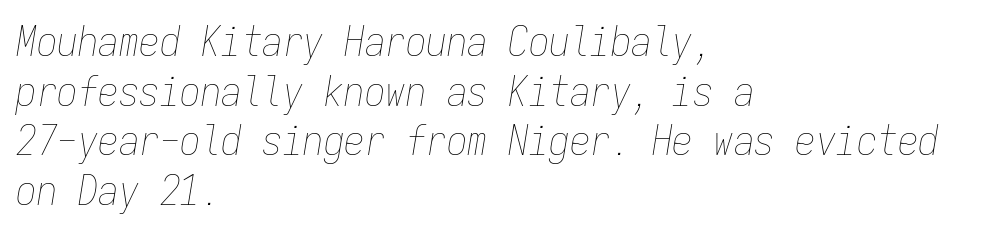
{"italic": "yes", "lean": "right", "slant_degrees": 9, "bold": "no", "weight": "thin", "width": "condensed", "stroke_contrast": "low", "x_height": "medium", "monospaced": "yes", "underline": "no", "align": "left", "line_spacing_ratio": 1.21, "letter_spacing": "normal", "letter_spacing_em": 0.0, "glyph_px": 41}
